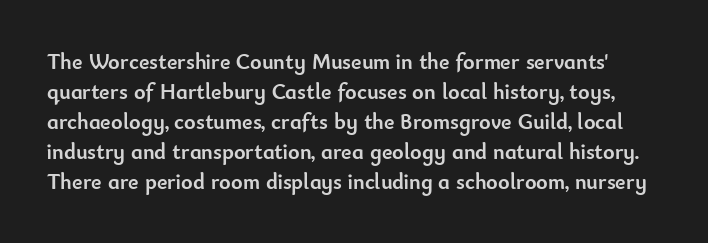
The image shows 22 px bold type, upright; set normal line spacing (1.36x), normal letter spacing, not underlined.
